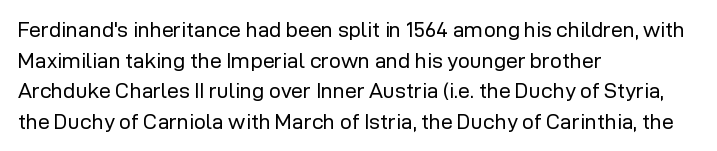
The strip under each line holds only bare page. The lines in this sample share a left origin and differ only in where they stop. The block of text has a typical density, with ordinary space between rows. A typesetter would call this zero additional tracking. Each stroke keeps to a modest, everyday thickness or less. Style check: upright.
